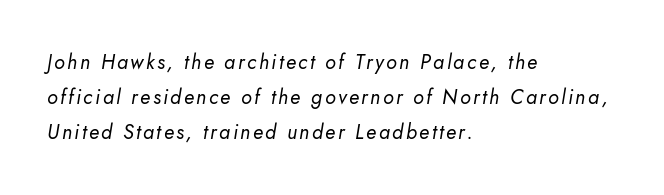
The image shows 20 px text type, italic (leaning right); set left-aligned, line spacing 1.76x, not underlined.
